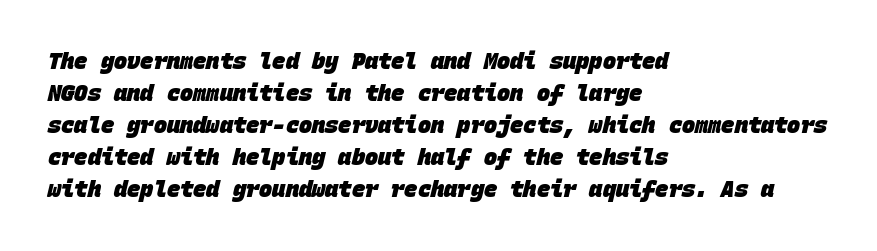
The image shows 22 px bold type; set left-aligned, normal line spacing (1.45x), normal letter spacing, not underlined.
